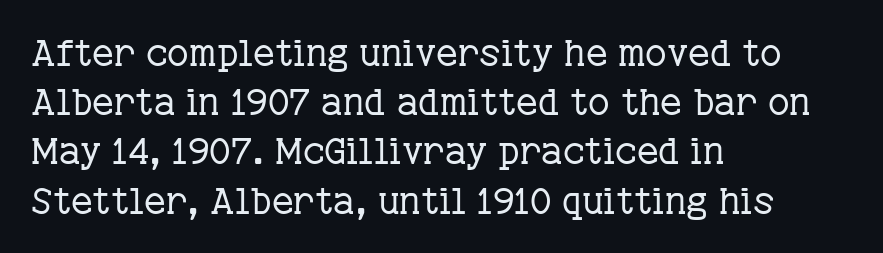
{"serif": "yes", "italic": "no", "bold": "no", "weight": "regular", "width": "normal", "stroke_contrast": "low", "x_height": "medium", "monospaced": "no", "underline": "no", "align": "left", "line_spacing": "normal", "line_spacing_ratio": 1.33, "letter_spacing": "normal", "letter_spacing_em": 0.0, "glyph_px": 37}
